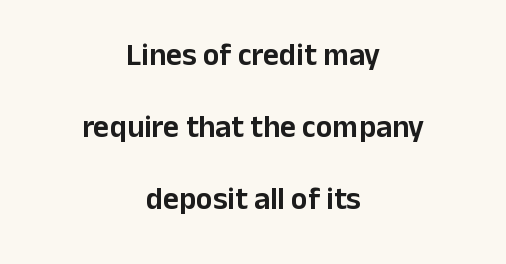
Q: Is the text italic (slanted)? A: No, it is upright.
Q: Is the typeface a serif or a sans-serif typeface? A: Sans-serif.
Q: Is the text underlined? A: No.
Q: How is the paragraph aligned? A: Centered.
Q: Is the spacing between letters normal or unusually wide? A: Normal.
Q: Is the spacing between lines tight, normal or loose? A: Loose.
Q: Width (condensed, normal, or wide)? A: Normal.
Q: Stroke contrast? A: Low.
Q: x-height? A: Medium.
Q: Monospaced? A: No.
